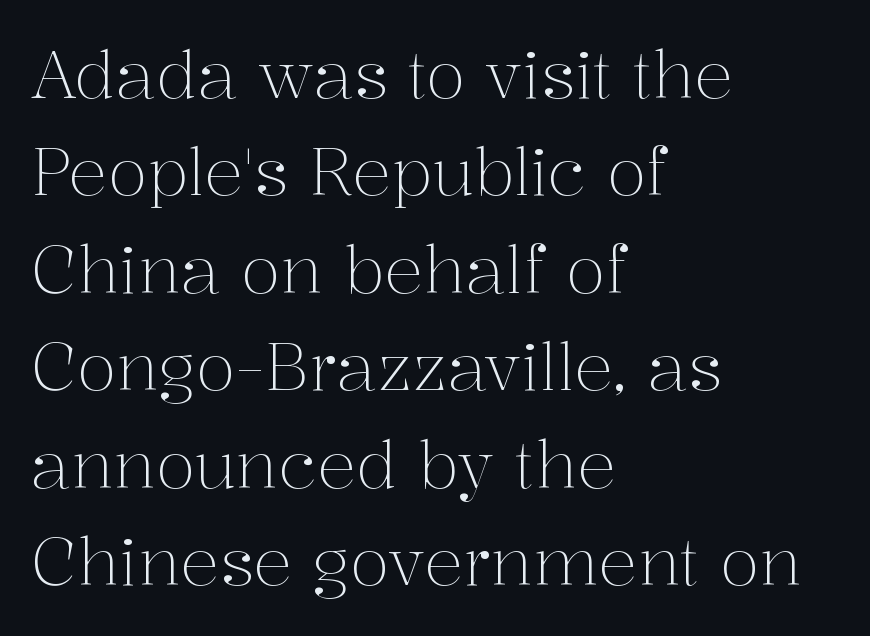
{"serif": "yes", "italic": "no", "bold": "no", "weight": "light", "width": "normal", "stroke_contrast": "medium", "x_height": "medium", "monospaced": "no", "underline": "no", "align": "left", "line_spacing": "normal", "line_spacing_ratio": 1.5, "letter_spacing": "normal", "letter_spacing_em": 0.0, "glyph_px": 65}
